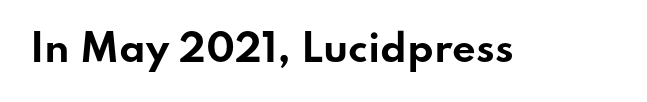
Q: Is the text bold? A: Yes.
Q: Is the text italic (slanted)? A: No, it is upright.
Q: Is the typeface a serif or a sans-serif typeface? A: Sans-serif.
Q: Is the text underlined? A: No.
Q: Is the spacing between letters normal or unusually wide? A: Normal.
Q: Width (condensed, normal, or wide)? A: Wide.
Q: Stroke contrast? A: Low.
Q: x-height? A: Small.
Q: Monospaced? A: No.
